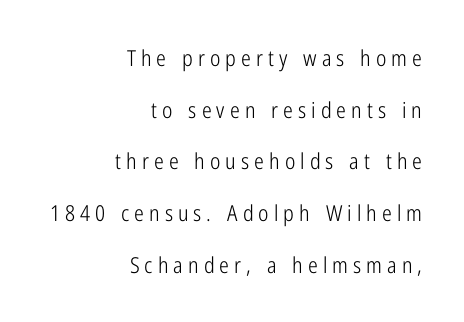
The image shows 22 px text type, upright; set right-aligned, loose line spacing (2.35x), unusually wide letter spacing (+0.23 em), not underlined.
